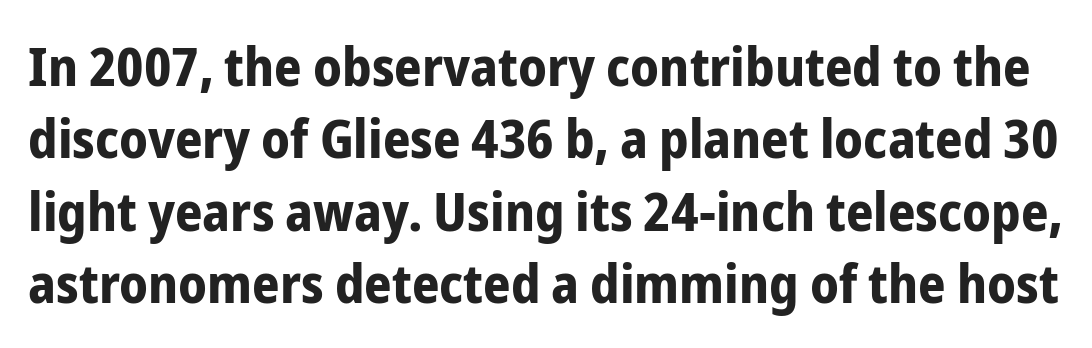
The image shows 54 px bold, condensed sans-serif type, upright; set normal line spacing (1.34x), normal letter spacing, not underlined; low stroke contrast and a medium x-height.
